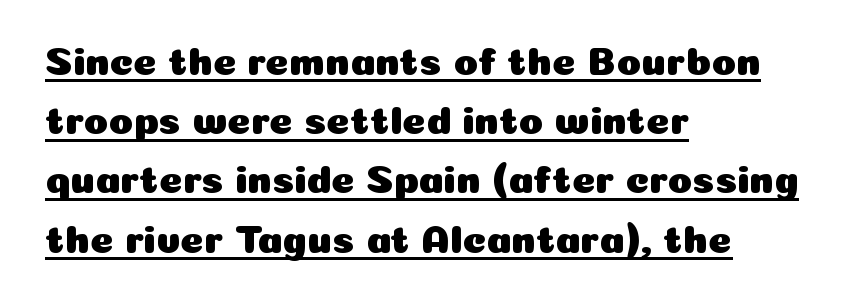
{"serif": "no", "italic": "no", "width": "normal", "stroke_contrast": "low", "x_height": "medium", "monospaced": "no", "underline": "yes", "align": "left", "line_spacing": "normal", "line_spacing_ratio": 1.48, "letter_spacing": "normal", "letter_spacing_em": 0.0, "glyph_px": 40}
